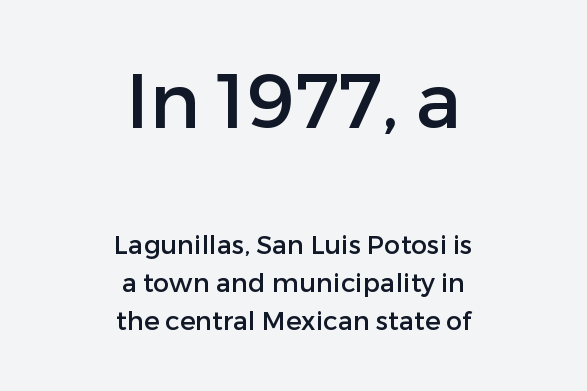
The image shows 77 px sans-serif type, upright; set centered, normal line spacing (1.47x), normal letter spacing, not underlined; the first (top) block is 2.96x larger; low stroke contrast and a medium x-height.
